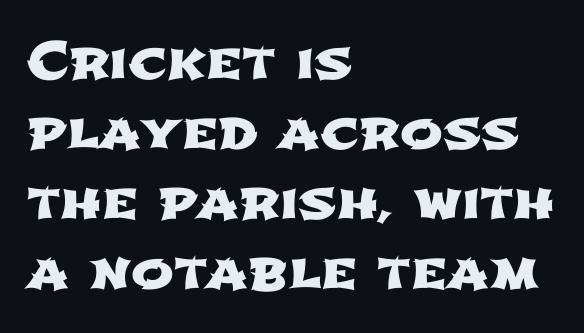
This sample keeps an unexceptional amount of space between lines. There is no visible air inserted between adjacent glyphs. Varying glyph widths throughout — classic text-font behaviour. Just letters on the line, the space beneath them empty. This rendering employs a face without finishing strokes, i.e., a sans-serif.
